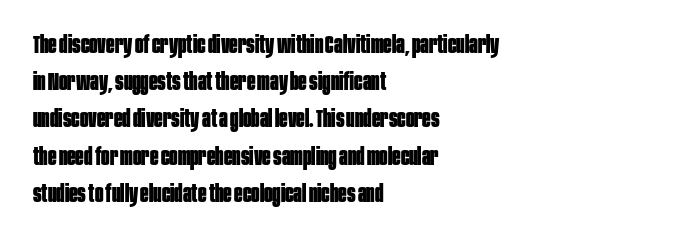
Italic: no, the glyphs are upright roman. Weight: bold. A typesetter would call this zero additional tracking. Does the copy run flush right? No — it runs flush left. In terms of leading, this rendering sits right in the middle. Quick note: underline off.
